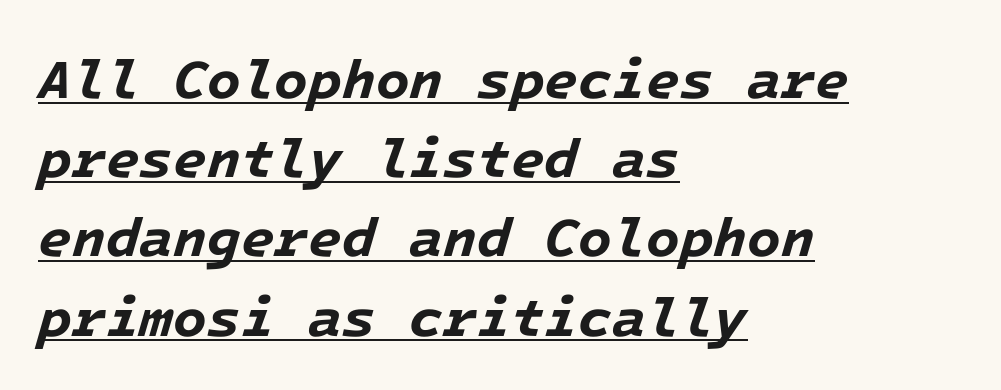
{"italic": "yes", "lean": "right", "slant_degrees": 16, "bold": "yes", "weight": "bold", "width": "normal", "stroke_contrast": "low", "x_height": "medium", "monospaced": "yes", "underline": "yes", "align": "left", "line_spacing": "normal", "line_spacing_ratio": 1.44, "letter_spacing": "normal", "letter_spacing_em": 0.0, "glyph_px": 55}
